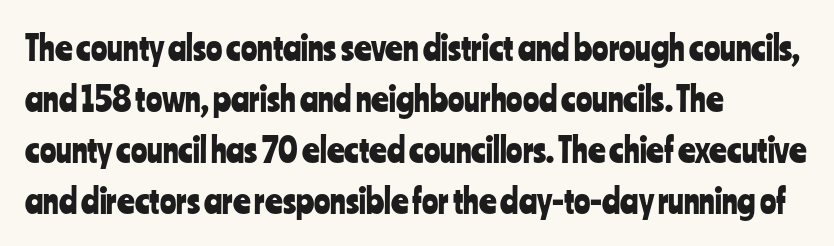
The image shows 34 px condensed sans-serif type, upright; set left-aligned, normal line spacing (1.5x), normal letter spacing, not underlined; low stroke contrast and a medium x-height.
